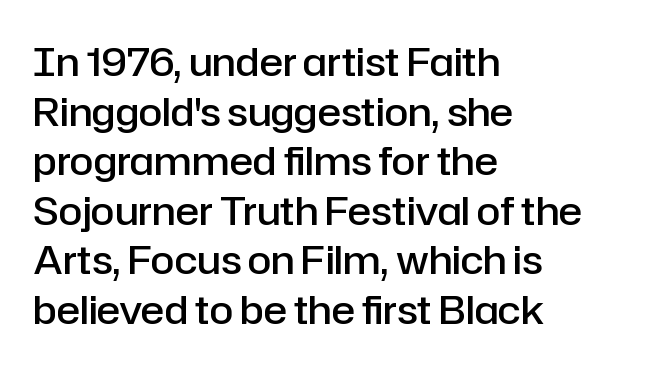
Q: Is the text bold? A: Semi-bold.
Q: Is the text italic (slanted)? A: No, it is upright.
Q: Is the typeface a serif or a sans-serif typeface? A: Sans-serif.
Q: Is the text underlined? A: No.
Q: How is the paragraph aligned? A: Left-aligned.
Q: Is the spacing between letters normal or unusually wide? A: Normal.
Q: Is the spacing between lines tight, normal or loose? A: Normal.
Q: Width (condensed, normal, or wide)? A: Normal.
Q: Stroke contrast? A: Low.
Q: x-height? A: Medium.
Q: Monospaced? A: No.
